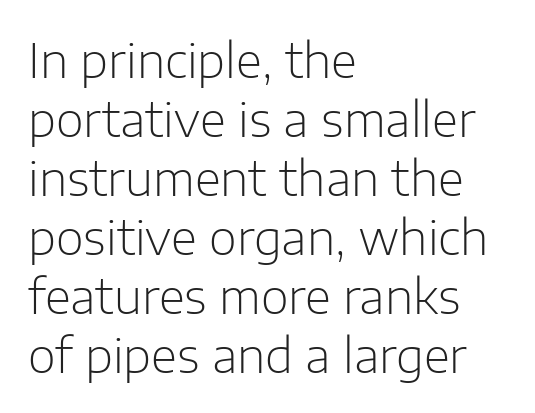
Q: Is the text bold? A: No.
Q: Is the text italic (slanted)? A: No, it is upright.
Q: Is the typeface a serif or a sans-serif typeface? A: Sans-serif.
Q: Is the text underlined? A: No.
Q: How is the paragraph aligned? A: Left-aligned.
Q: Is the spacing between letters normal or unusually wide? A: Normal.
Q: Width (condensed, normal, or wide)? A: Normal.
Q: Stroke contrast? A: Low.
Q: x-height? A: Medium.
Q: Monospaced? A: No.
